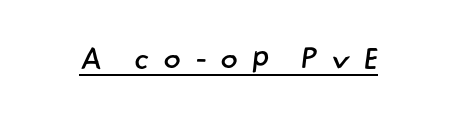
Observe the absence of serifs on each vertical stroke in this sample. Caption: expanded tracking, letters set apart. Proportional: the letters do not fall into vertical columns. Each stroke keeps to a modest, everyday thickness or less. Decoration check: the copy is underlined.
